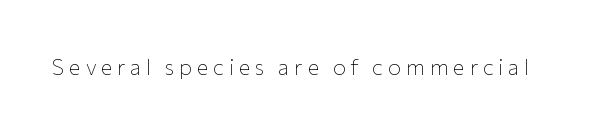
Descenders are the only things crossing below the line. This sample uses an upright cut, with every glyph sitting square on the baseline. Heaviness? Minimal to ordinary, like unemphasized prose. Observe the wide spacing: letters keep a clear distance from each other.
